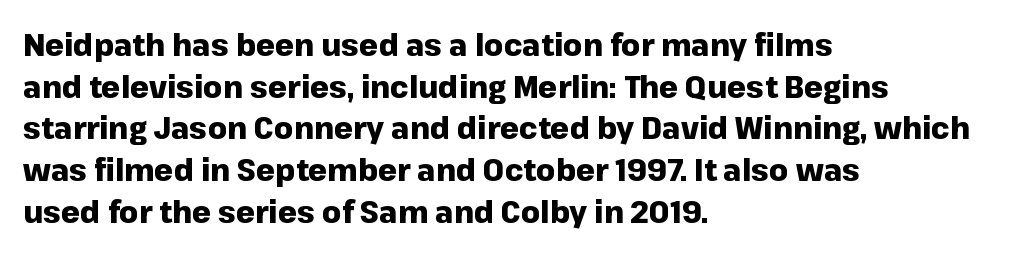
Q: Is the text bold? A: Yes.
Q: Is the text italic (slanted)? A: No, it is upright.
Q: Is the typeface a serif or a sans-serif typeface? A: Sans-serif.
Q: Is the text underlined? A: No.
Q: How is the paragraph aligned? A: Left-aligned.
Q: Is the spacing between letters normal or unusually wide? A: Normal.
Q: Is the spacing between lines tight, normal or loose? A: Normal.
Q: Width (condensed, normal, or wide)? A: Normal.
Q: Stroke contrast? A: Low.
Q: x-height? A: Medium.
Q: Monospaced? A: No.
